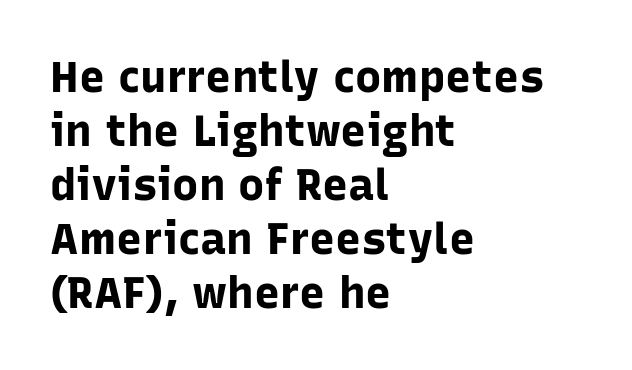
The image shows 44 px bold sans-serif type, upright; set left-aligned, line spacing 1.23x, normal letter spacing, not underlined; low stroke contrast and a medium x-height.
